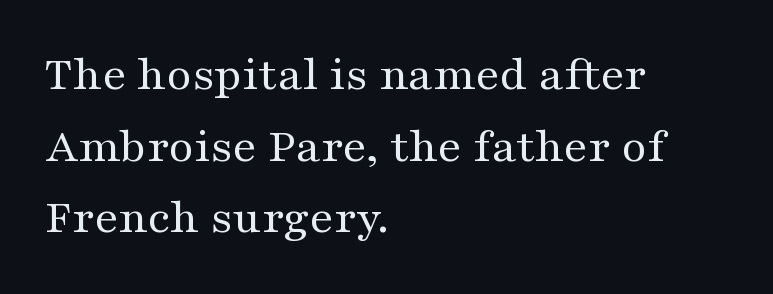
These lines were composed using upright roman letters. Weight: regular or lighter. Default kerning and tracking; the words read as compact shapes. A typesetter would call this leading conventional body-copy spacing. What kind of face is this? One with serifs.
